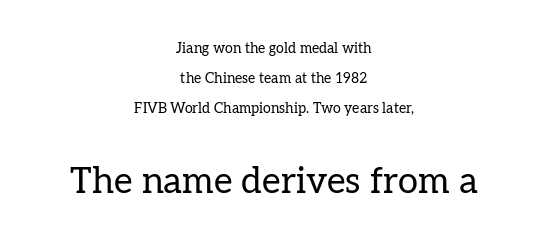
The image shows 36 px regular-weight serif type, upright; set centered, loose line spacing (2.16x), normal letter spacing, not underlined; the second (bottom) block is 2.57x larger; low stroke contrast and a medium x-height.
